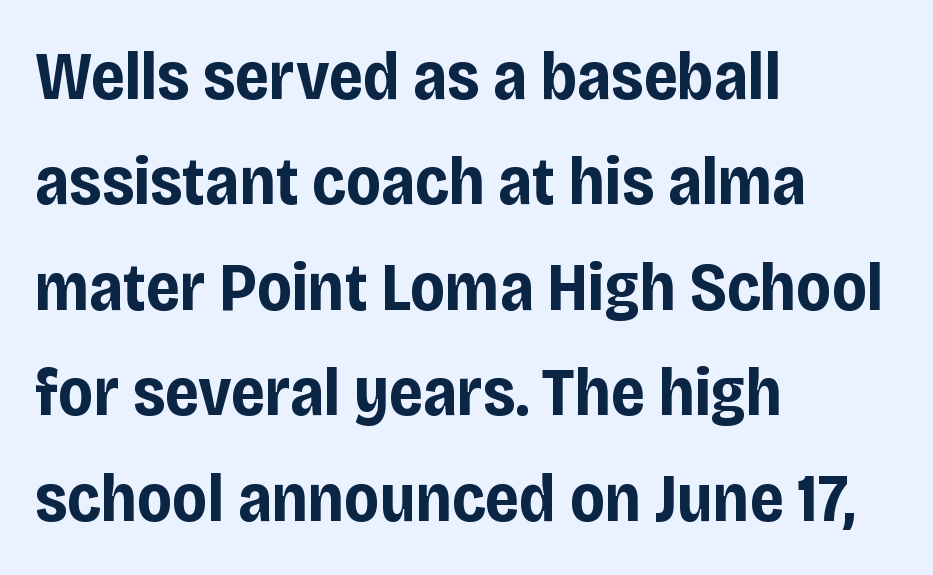
{"serif": "no", "italic": "no", "bold": "yes", "weight": "bold", "width": "condensed", "stroke_contrast": "low", "x_height": "large", "monospaced": "no", "underline": "no", "align": "left", "line_spacing": "normal", "line_spacing_ratio": 1.55, "letter_spacing": "normal", "letter_spacing_em": 0.0, "glyph_px": 68}
